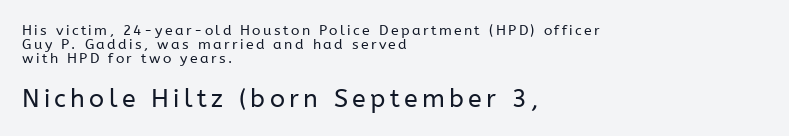
{"italic": "no", "bold": "no", "underline": "no", "align": "left", "line_spacing": "tight", "line_spacing_ratio": 0.99, "larger_block": "second", "size_ratio": 1.79, "glyph_px": 25}
